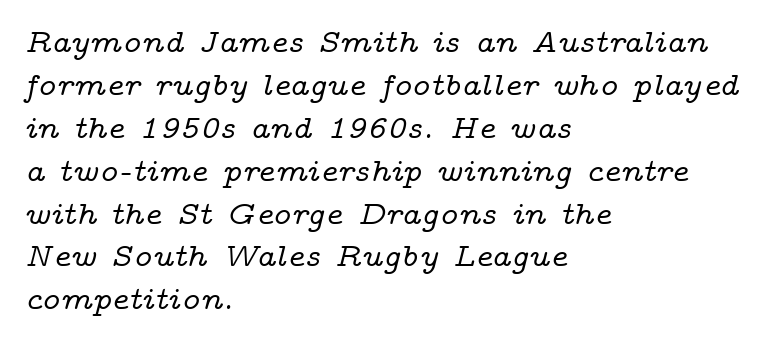
The image shows 33 px wide serif type, italic (leaning right); set left-aligned, normal line spacing (1.3x), normal letter spacing, not underlined; low stroke contrast and a medium x-height.
